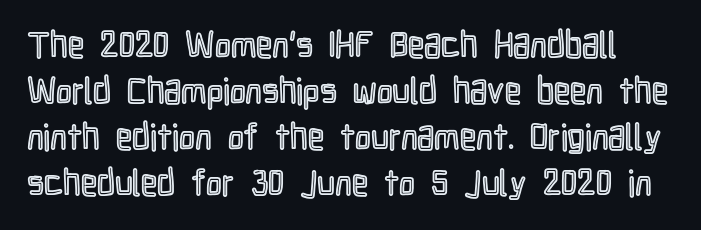
Q: Is the text italic (slanted)? A: No, it is upright.
Q: Is the text underlined? A: No.
Q: Is the spacing between letters normal or unusually wide? A: Normal.
Q: Is the spacing between lines tight, normal or loose? A: Normal.
Q: Width (condensed, normal, or wide)? A: Condensed.
Q: x-height? A: Medium.
Q: Monospaced? A: No.
